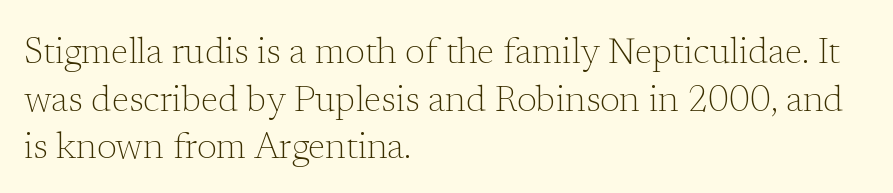
Does the lettering tilt? It doesn't — this is upright. A typesetter would call this proportional, since set widths differ per character. The ragged edge is on the right, which tells us the setting is flush left. Regarding serifs, this sample has them. Notice how descenders clear the ascenders below comfortably — that's standard leading. The line texture is even and compact thanks to regular tracking.
